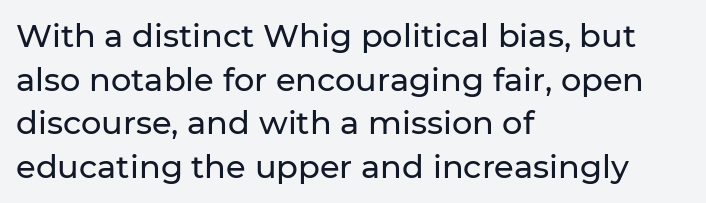
Q: Is the text italic (slanted)? A: No, it is upright.
Q: Is the typeface a serif or a sans-serif typeface? A: Sans-serif.
Q: Is the text underlined? A: No.
Q: How is the paragraph aligned? A: Left-aligned.
Q: Is the spacing between letters normal or unusually wide? A: Normal.
Q: Is the spacing between lines tight, normal or loose? A: Normal.
Q: Width (condensed, normal, or wide)? A: Normal.
Q: Stroke contrast? A: Low.
Q: x-height? A: Medium.
Q: Monospaced? A: No.
